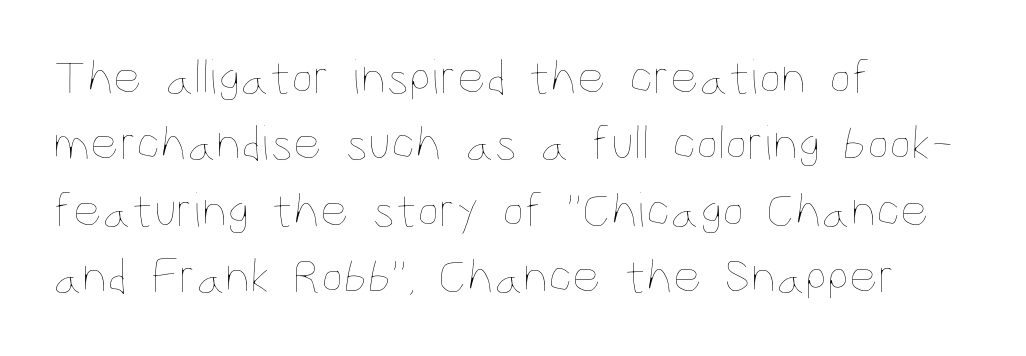
{"italic": "no", "bold": "no", "weight": "thin", "width": "condensed", "stroke_contrast": "low", "x_height": "large", "monospaced": "no", "underline": "no", "align": "left", "line_spacing": "normal", "line_spacing_ratio": 1.33, "letter_spacing": "normal", "letter_spacing_em": 0.0, "glyph_px": 50}
